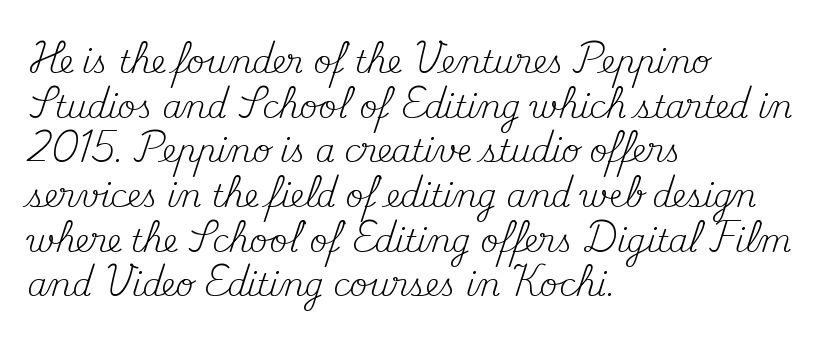
Q: Is the text bold? A: No.
Q: Is the text italic (slanted)? A: Yes.
Q: Is the typeface a serif or a sans-serif typeface? A: Serif.
Q: Is the text underlined? A: No.
Q: How is the paragraph aligned? A: Left-aligned.
Q: Is the spacing between letters normal or unusually wide? A: Normal.
Q: Is the spacing between lines tight, normal or loose? A: Normal.
Q: Width (condensed, normal, or wide)? A: Normal.
Q: Stroke contrast? A: Medium.
Q: x-height? A: Small.
Q: Monospaced? A: No.
